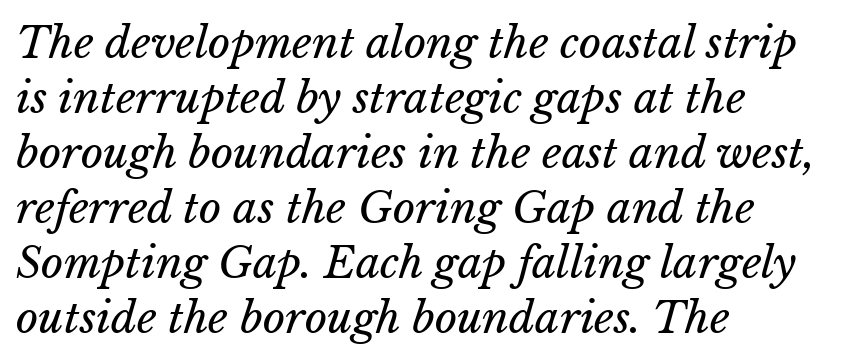
{"bold": "no", "weight": "regular", "width": "normal", "stroke_contrast": "low", "x_height": "medium", "monospaced": "no", "underline": "no", "align": "left", "line_spacing": "normal", "line_spacing_ratio": 1.28, "letter_spacing": "normal", "letter_spacing_em": 0.0, "glyph_px": 43}
